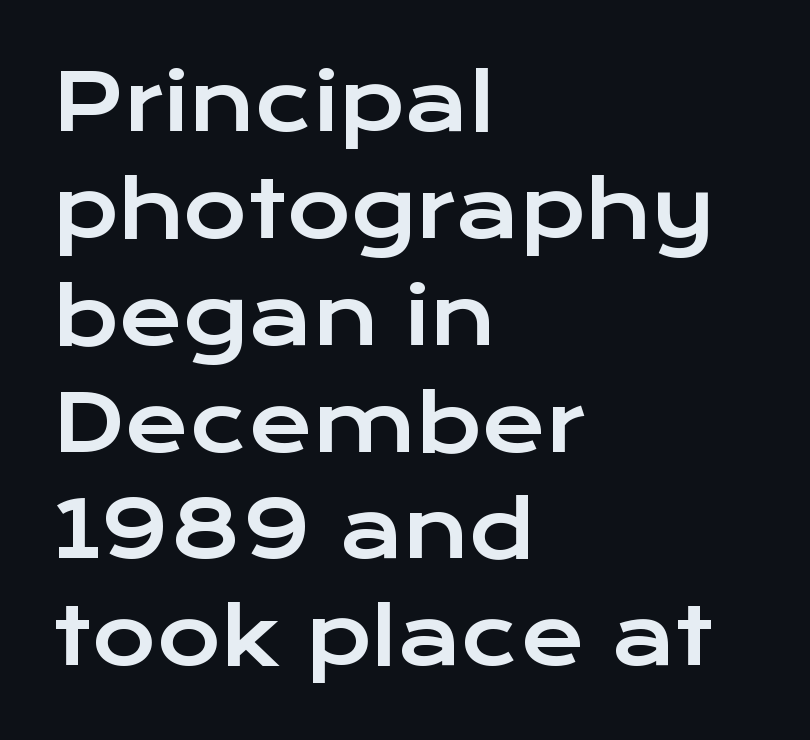
{"serif": "no", "italic": "no", "width": "wide", "stroke_contrast": "low", "x_height": "medium", "monospaced": "no", "underline": "no", "align": "left", "line_spacing": "normal", "line_spacing_ratio": 1.37, "letter_spacing": "normal", "letter_spacing_em": 0.0, "glyph_px": 78}
